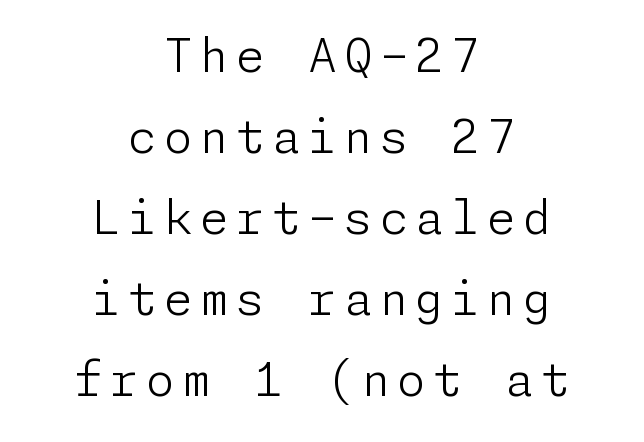
{"serif": "no", "italic": "no", "bold": "no", "weight": "light", "width": "normal", "stroke_contrast": "low", "x_height": "medium", "underline": "no", "align": "center", "line_spacing_ratio": 1.76, "glyph_px": 46}
